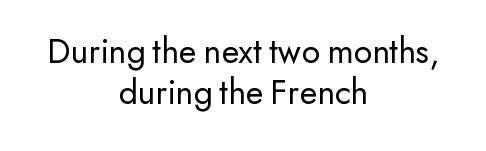
{"serif": "no", "italic": "no", "bold": "no", "weight": "regular", "width": "normal", "stroke_contrast": "low", "x_height": "small", "monospaced": "no", "underline": "no", "align": "center", "line_spacing": "tight", "line_spacing_ratio": 1.15, "letter_spacing": "normal", "letter_spacing_em": 0.0, "glyph_px": 36}
